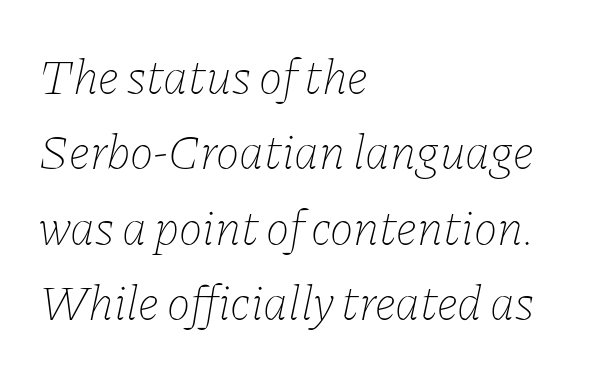
{"italic": "yes", "lean": "right", "slant_degrees": 11, "bold": "no", "weight": "thin", "width": "normal", "stroke_contrast": "low", "x_height": "medium", "monospaced": "no", "underline": "no", "align": "left", "line_spacing": "normal", "line_spacing_ratio": 1.51, "letter_spacing": "normal", "letter_spacing_em": 0.0, "glyph_px": 50}
